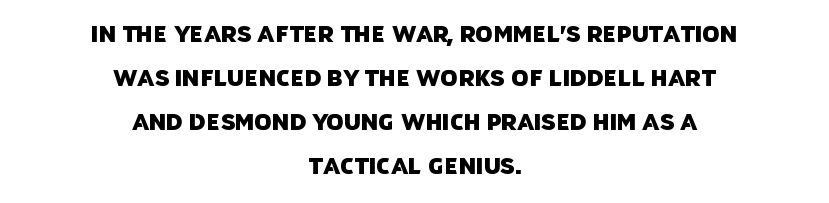
The rag falls on both sides of this text block equally. Bare-footed words on every line. Observe the ordinary spacing: letters are neighbours, not strangers. Honestly, the rows look like they've been pulled way apart.
